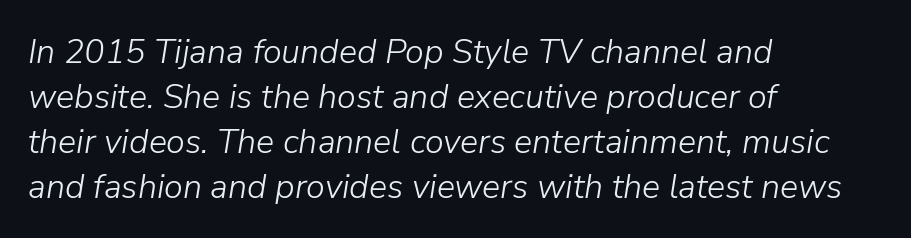
The image shows 34 px light type, italic (leaning right); set left-aligned, normal line spacing (1.32x), normal letter spacing, not underlined; low stroke contrast and a medium x-height.
